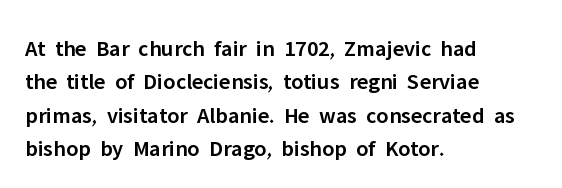
{"italic": "no", "bold": "semi", "underline": "no", "align": "left", "line_spacing": "normal", "line_spacing_ratio": 1.45, "letter_spacing": "normal", "letter_spacing_em": 0.0, "glyph_px": 23}
